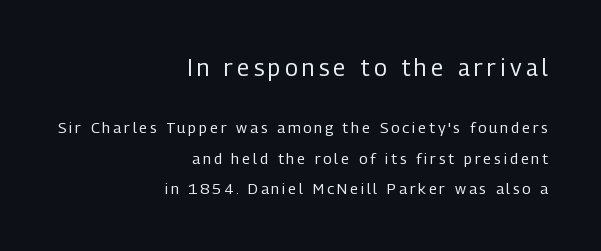
Q: Is the text bold? A: No.
Q: Is the text italic (slanted)? A: No, it is upright.
Q: Is the text underlined? A: No.
Q: How is the paragraph aligned? A: Right-aligned.
Q: Is the spacing between lines tight, normal or loose? A: Loose.
Q: Which block of text is set in a larger size, the first (top) or the second (bottom)? A: The first (top) one.
